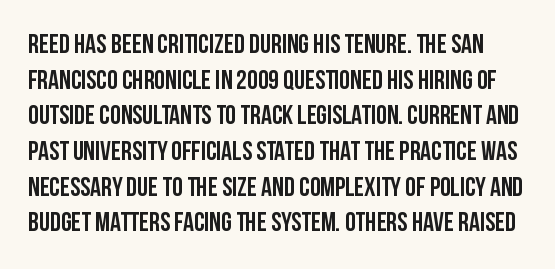
{"italic": "no", "underline": "no", "line_spacing": "normal", "line_spacing_ratio": 1.32, "letter_spacing": "normal", "letter_spacing_em": 0.0, "glyph_px": 27}
